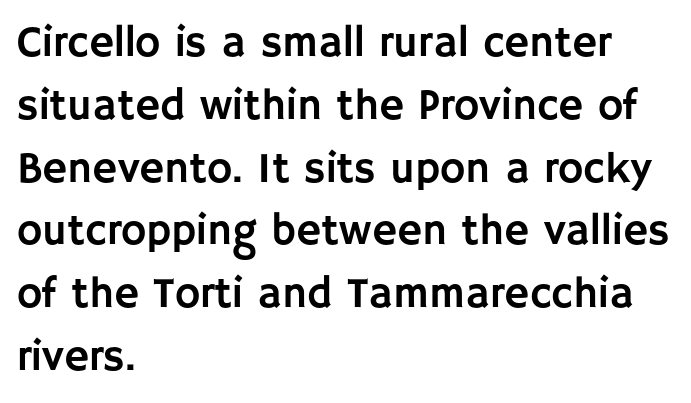
Q: Is the text italic (slanted)? A: No, it is upright.
Q: Is the typeface a serif or a sans-serif typeface? A: Sans-serif.
Q: Is the text underlined? A: No.
Q: How is the paragraph aligned? A: Left-aligned.
Q: Is the spacing between letters normal or unusually wide? A: Normal.
Q: Is the spacing between lines tight, normal or loose? A: Normal.
Q: Width (condensed, normal, or wide)? A: Normal.
Q: Stroke contrast? A: Low.
Q: x-height? A: Large.
Q: Monospaced? A: No.
